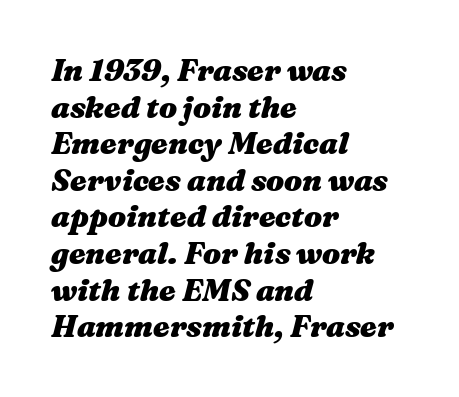
{"italic": "yes", "lean": "right", "slant_degrees": 16, "bold": "yes", "weight": "heavy", "width": "wide", "stroke_contrast": "medium", "x_height": "medium", "monospaced": "no", "underline": "no", "align": "left", "line_spacing_ratio": 1.22, "letter_spacing": "normal", "letter_spacing_em": 0.0, "glyph_px": 30}
